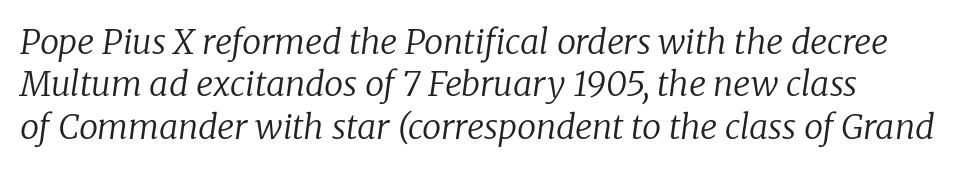
Q: Is the text bold? A: No.
Q: Is the text italic (slanted)? A: Yes, it leans right by about 8 degrees.
Q: Is the typeface a serif or a sans-serif typeface? A: Serif.
Q: Is the text underlined? A: No.
Q: Is the spacing between letters normal or unusually wide? A: Normal.
Q: Is the spacing between lines tight, normal or loose? A: Normal.
Q: Width (condensed, normal, or wide)? A: Normal.
Q: Stroke contrast? A: Low.
Q: x-height? A: Medium.
Q: Monospaced? A: No.
